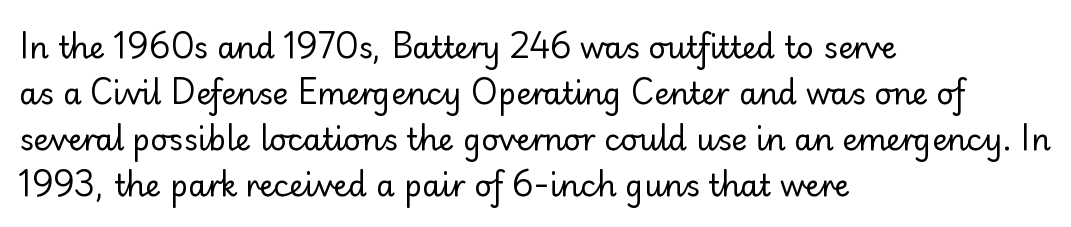
Q: Is the text bold? A: No.
Q: Is the text italic (slanted)? A: No, it is upright.
Q: Is the typeface a serif or a sans-serif typeface? A: Sans-serif.
Q: Is the text underlined? A: No.
Q: How is the paragraph aligned? A: Left-aligned.
Q: Is the spacing between letters normal or unusually wide? A: Normal.
Q: Is the spacing between lines tight, normal or loose? A: Normal.
Q: Width (condensed, normal, or wide)? A: Normal.
Q: Stroke contrast? A: Low.
Q: x-height? A: Small.
Q: Monospaced? A: No.
